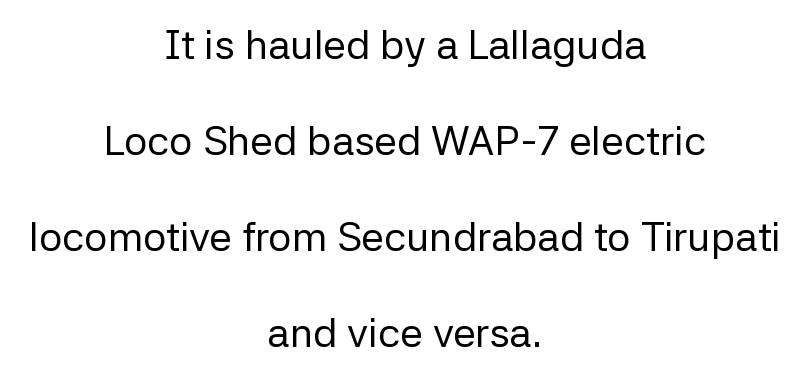
Q: Is the text bold? A: No.
Q: Is the text italic (slanted)? A: No, it is upright.
Q: Is the typeface a serif or a sans-serif typeface? A: Sans-serif.
Q: Is the text underlined? A: No.
Q: How is the paragraph aligned? A: Centered.
Q: Is the spacing between letters normal or unusually wide? A: Normal.
Q: Is the spacing between lines tight, normal or loose? A: Loose.
Q: Width (condensed, normal, or wide)? A: Normal.
Q: Stroke contrast? A: Low.
Q: x-height? A: Medium.
Q: Monospaced? A: No.
